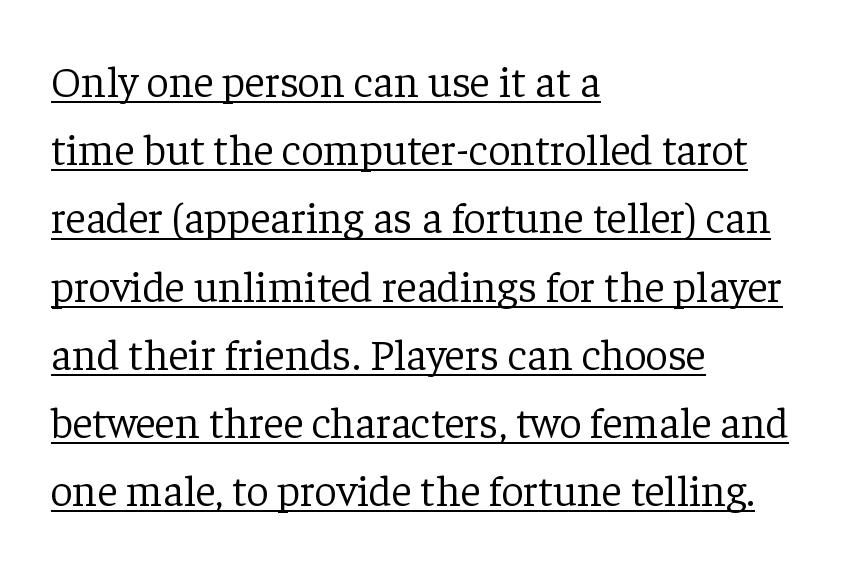
The image shows 44 px light serif type, upright; set left-aligned, normal line spacing (1.55x), normal letter spacing, underlined; low stroke contrast and a medium x-height.
